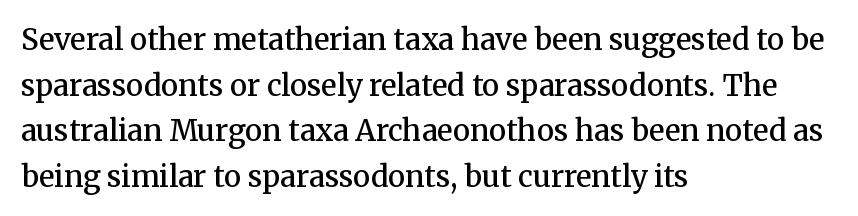
The image shows 29 px semibold serif type, upright; set left-aligned, normal line spacing (1.57x), normal letter spacing, not underlined; medium stroke contrast and a medium x-height.
